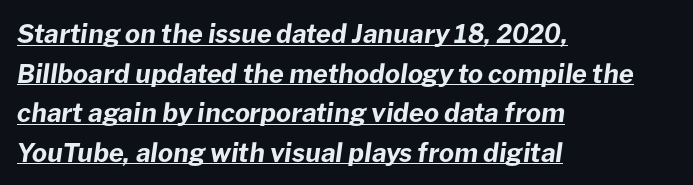
Q: Is the text bold? A: Yes.
Q: Is the text italic (slanted)? A: Yes, it leans right by about 8 degrees.
Q: Is the text underlined? A: Yes.
Q: How is the paragraph aligned? A: Left-aligned.
Q: Is the spacing between letters normal or unusually wide? A: Normal.
Q: Is the spacing between lines tight, normal or loose? A: Normal.
